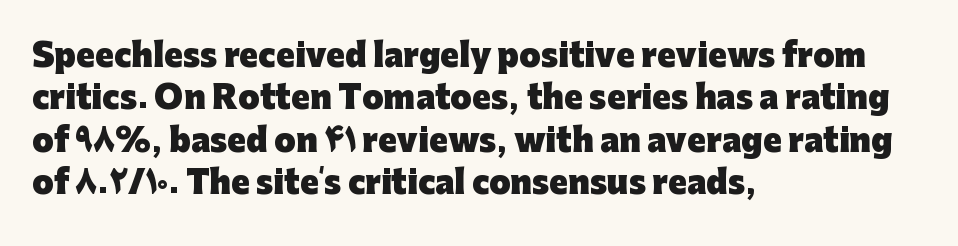
The image shows 31 px heavy sans-serif type, upright; set left-aligned, normal line spacing (1.37x), normal letter spacing, not underlined; low stroke contrast and a medium x-height.
